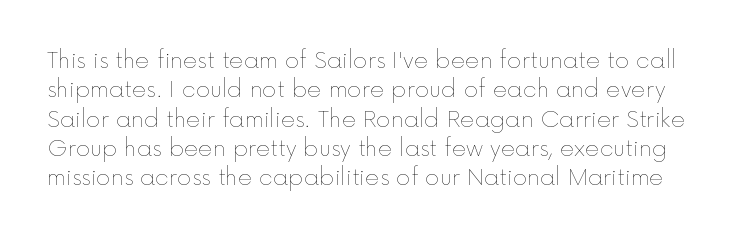
Descenders are the only things crossing below the line. The cut favours lightness, reaching ordinary text weight at its darkest. Observe the ordinary spacing: letters are neighbours, not strangers. Style check: upright. Quick note: interline space is typical.
